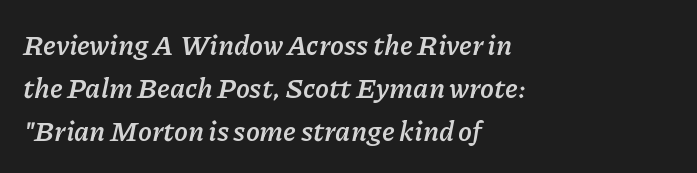
{"italic": "yes", "lean": "right", "slant_degrees": 11, "bold": "yes", "weight": "semibold", "width": "normal", "stroke_contrast": "low", "x_height": "medium", "monospaced": "no", "underline": "no", "align": "left", "line_spacing": "normal", "line_spacing_ratio": 1.53, "letter_spacing": "normal", "letter_spacing_em": 0.0, "glyph_px": 28}
